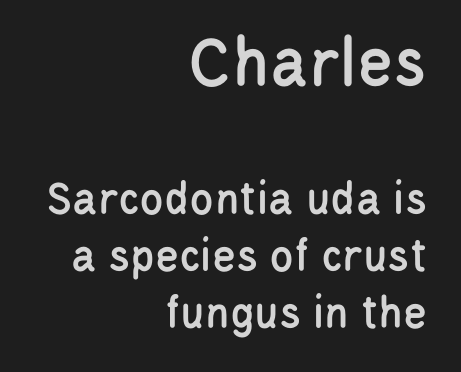
{"serif": "no", "italic": "no", "width": "condensed", "stroke_contrast": "low", "x_height": "large", "monospaced": "no", "underline": "no", "align": "right", "line_spacing_ratio": 1.16, "letter_spacing": "normal", "letter_spacing_em": 0.0, "larger_block": "first", "size_ratio": 1.51, "glyph_px": 74}
